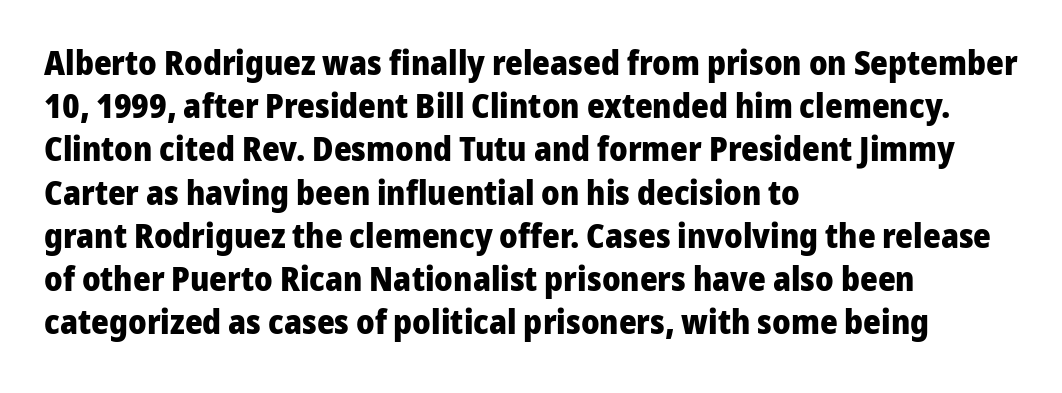
The image shows 34 px heavy sans-serif type, upright; set left-aligned, normal line spacing (1.27x), normal letter spacing, not underlined; low stroke contrast and a medium x-height.
